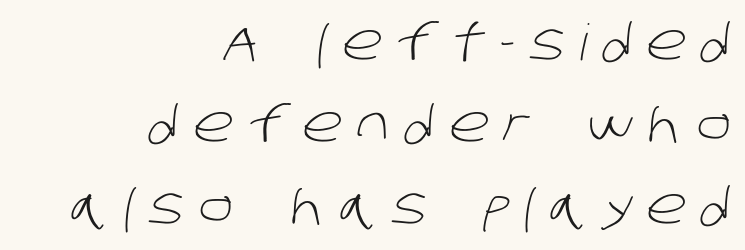
{"serif": "no", "bold": "no", "weight": "light", "width": "normal", "stroke_contrast": "low", "x_height": "large", "monospaced": "no", "underline": "no", "align": "right", "line_spacing": "normal", "line_spacing_ratio": 1.64, "letter_spacing": "wide", "letter_spacing_em": 0.3, "glyph_px": 50}
